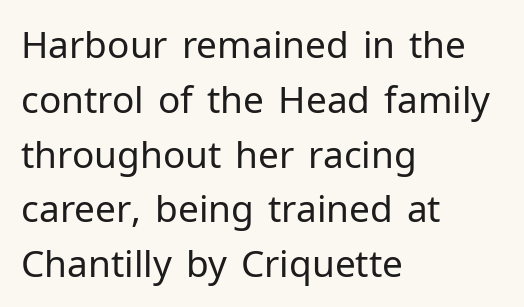
Q: Is the text bold? A: No.
Q: Is the text italic (slanted)? A: No, it is upright.
Q: Is the typeface a serif or a sans-serif typeface? A: Sans-serif.
Q: Is the text underlined? A: No.
Q: How is the paragraph aligned? A: Left-aligned.
Q: Is the spacing between letters normal or unusually wide? A: Normal.
Q: Is the spacing between lines tight, normal or loose? A: Normal.
Q: Width (condensed, normal, or wide)? A: Normal.
Q: Stroke contrast? A: Low.
Q: x-height? A: Medium.
Q: Monospaced? A: No.
